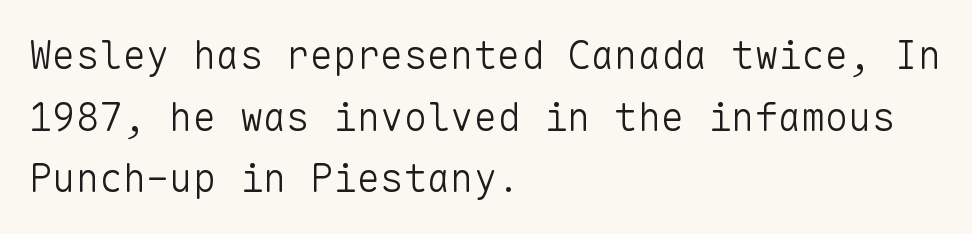
The image shows 39 px light sans-serif type, upright, monospaced; set left-aligned, normal line spacing (1.58x), normal letter spacing, not underlined; low stroke contrast and a medium x-height.
